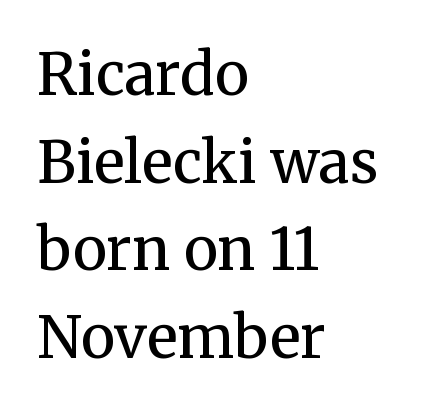
The image shows 58 px regular-weight serif type, upright; set left-aligned, normal line spacing (1.51x), normal letter spacing, not underlined; medium stroke contrast and a medium x-height.
